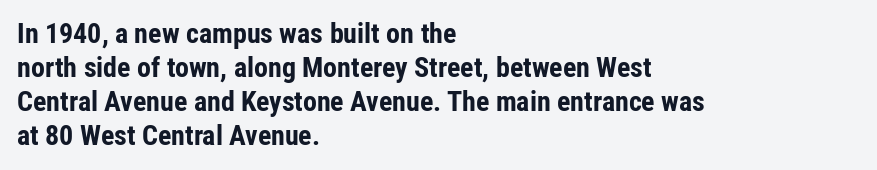
Q: Is the text bold? A: Yes.
Q: Is the text italic (slanted)? A: No, it is upright.
Q: Is the typeface a serif or a sans-serif typeface? A: Sans-serif.
Q: Is the text underlined? A: No.
Q: How is the paragraph aligned? A: Left-aligned.
Q: Is the spacing between letters normal or unusually wide? A: Normal.
Q: Width (condensed, normal, or wide)? A: Condensed.
Q: Stroke contrast? A: Low.
Q: x-height? A: Medium.
Q: Monospaced? A: No.
